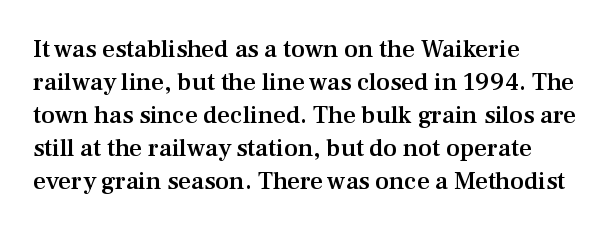
The image shows 25 px text type, upright; set left-aligned, normal line spacing (1.32x), normal letter spacing, not underlined.
